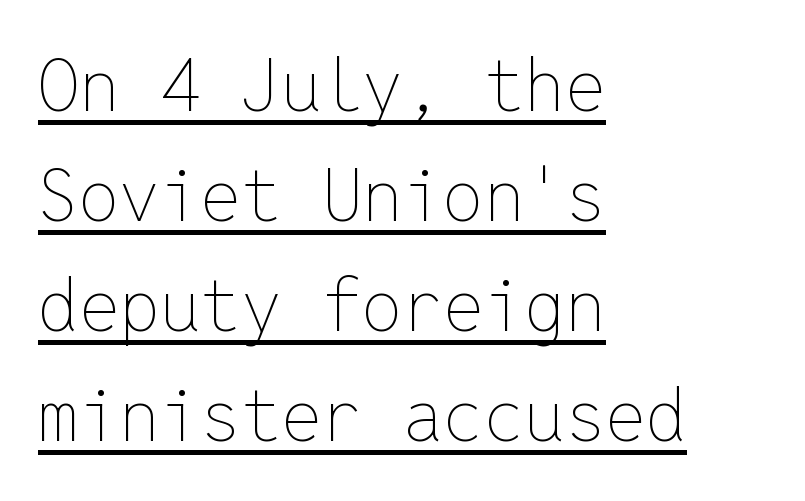
The image shows 72 px thin type, upright, monospaced; set left-aligned, normal line spacing (1.53x), normal letter spacing, underlined; low stroke contrast and a medium x-height.
